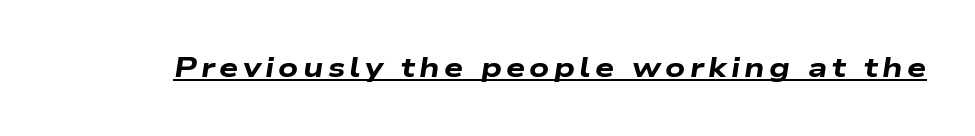
{"italic": "yes", "lean": "right", "slant_degrees": 9, "bold": "yes", "underline": "yes", "glyph_px": 27}
